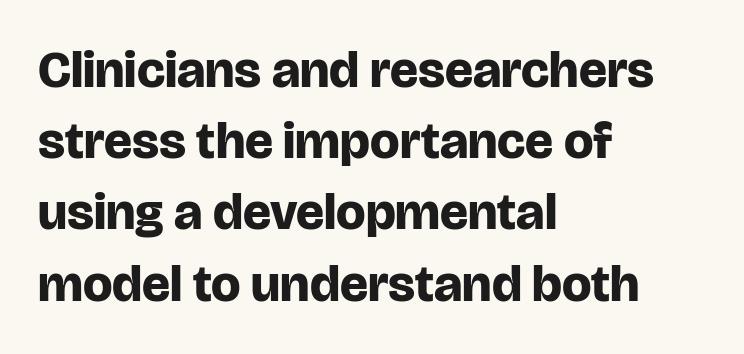
The image shows 52 px bold sans-serif type, upright; set left-aligned, normal line spacing (1.37x), normal letter spacing, not underlined; low stroke contrast and a large x-height.
